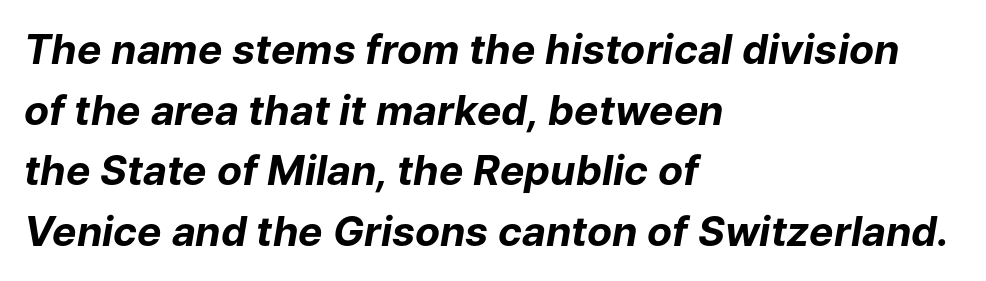
{"italic": "yes", "lean": "right", "slant_degrees": 9, "bold": "yes", "weight": "bold", "width": "normal", "stroke_contrast": "low", "x_height": "medium", "monospaced": "no", "underline": "no", "align": "left", "line_spacing": "normal", "line_spacing_ratio": 1.48, "letter_spacing": "normal", "letter_spacing_em": 0.0, "glyph_px": 41}
